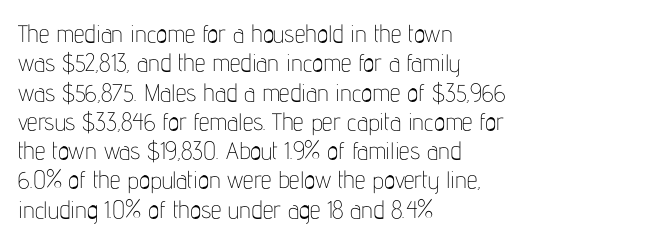
Q: Is the text bold? A: No.
Q: Is the text italic (slanted)? A: No, it is upright.
Q: Is the text underlined? A: No.
Q: How is the paragraph aligned? A: Left-aligned.
Q: Is the spacing between letters normal or unusually wide? A: Normal.
